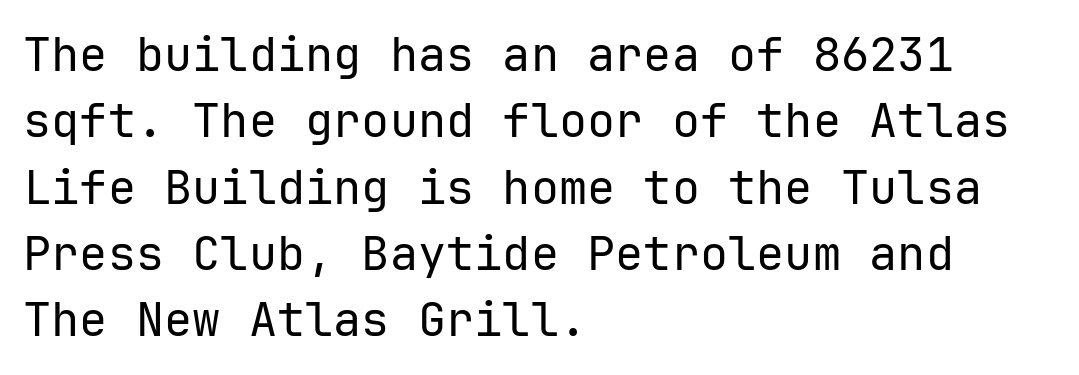
The paragraph has a hard left edge and a soft right edge. Ink coverage per letter is moderate at most. Every character here occupies the same horizontal width, giving the sample a typewriter-like rhythm. Default kerning and tracking; the words read as compact shapes. The typeface chosen for these lines omits serifs. Notice how descenders clear the ascenders below comfortably — that's standard leading.
